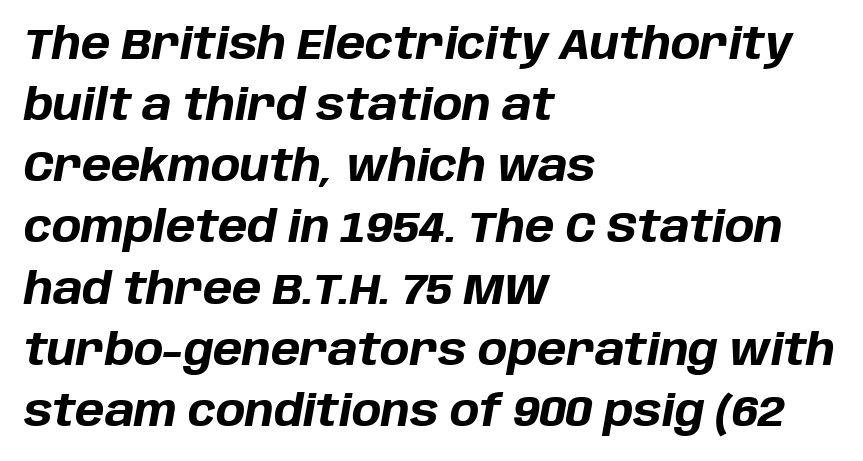
The image shows 44 px bold type, italic (leaning right); set left-aligned, normal line spacing (1.39x), normal letter spacing, not underlined; low stroke contrast and a large x-height.
